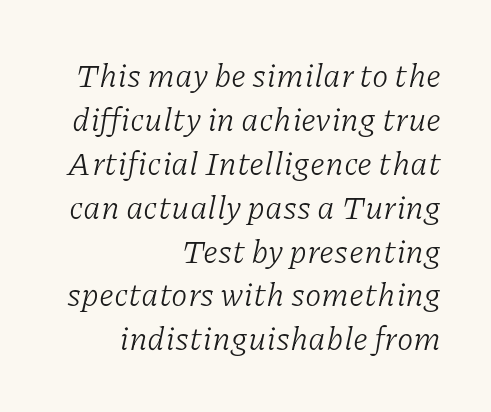
Q: Is the text bold? A: No.
Q: Is the text italic (slanted)? A: Yes, it leans right by about 11 degrees.
Q: Is the typeface a serif or a sans-serif typeface? A: Serif.
Q: Is the text underlined? A: No.
Q: How is the paragraph aligned? A: Right-aligned.
Q: Is the spacing between letters normal or unusually wide? A: Normal.
Q: Is the spacing between lines tight, normal or loose? A: Normal.
Q: Width (condensed, normal, or wide)? A: Normal.
Q: Stroke contrast? A: Low.
Q: x-height? A: Medium.
Q: Monospaced? A: No.
